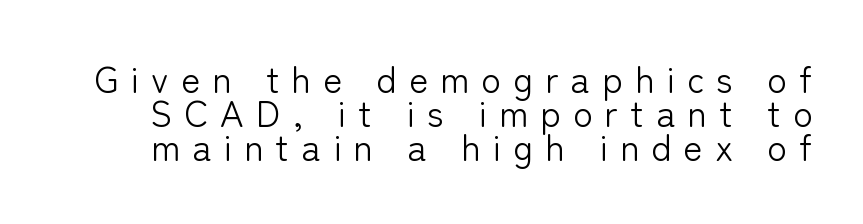
The image shows 36 px light sans-serif type, upright; set tight line spacing (0.95x), unusually wide letter spacing (+0.34 em), not underlined; low stroke contrast and a medium x-height.
